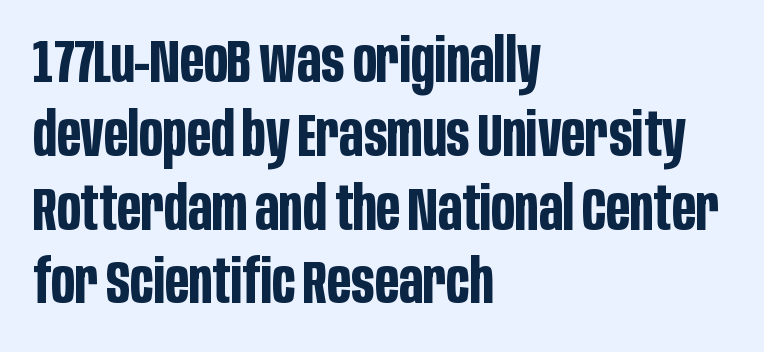
{"serif": "no", "italic": "no", "bold": "yes", "weight": "bold", "width": "condensed", "stroke_contrast": "low", "x_height": "large", "monospaced": "no", "underline": "no", "align": "left", "line_spacing_ratio": 1.21, "letter_spacing": "normal", "letter_spacing_em": 0.0, "glyph_px": 61}
